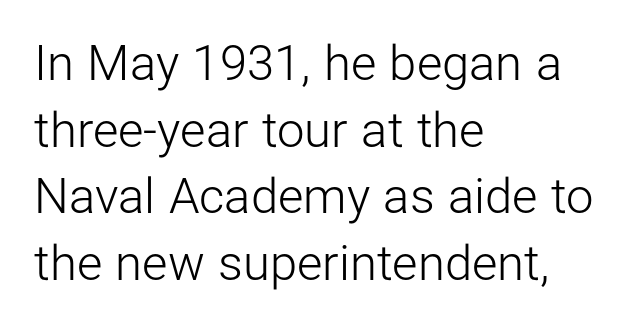
Q: Is the text bold? A: No.
Q: Is the text italic (slanted)? A: No, it is upright.
Q: Is the typeface a serif or a sans-serif typeface? A: Sans-serif.
Q: Is the text underlined? A: No.
Q: How is the paragraph aligned? A: Left-aligned.
Q: Is the spacing between letters normal or unusually wide? A: Normal.
Q: Is the spacing between lines tight, normal or loose? A: Normal.
Q: Width (condensed, normal, or wide)? A: Normal.
Q: Stroke contrast? A: Low.
Q: x-height? A: Medium.
Q: Monospaced? A: No.
